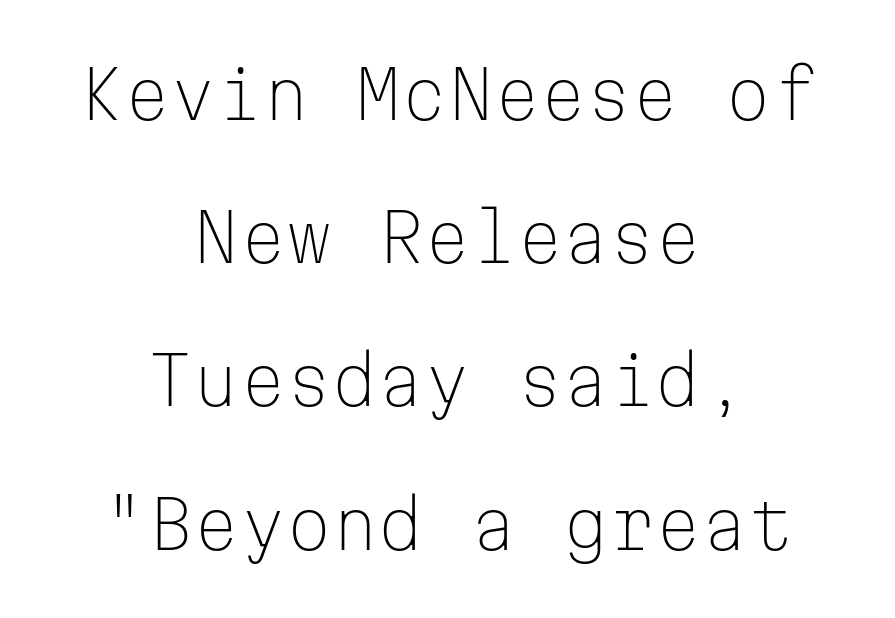
Visually the block forms a symmetrical silhouette, jagged on both flanks. Airy leading. Observe the ordinary spacing: letters are neighbours, not strangers. The area under the type is left untouched. Vertical strokes here are truly vertical.
